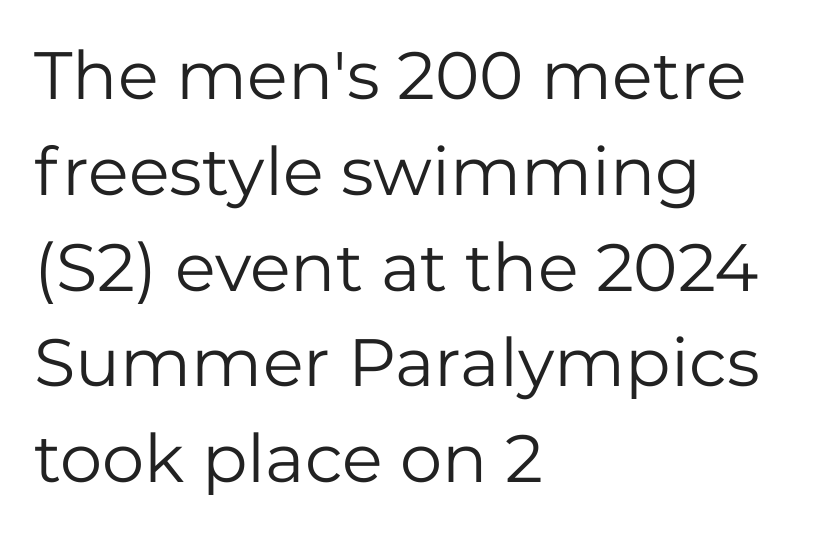
{"serif": "no", "italic": "no", "bold": "no", "weight": "regular", "width": "normal", "stroke_contrast": "low", "x_height": "medium", "monospaced": "no", "underline": "no", "align": "left", "line_spacing": "normal", "line_spacing_ratio": 1.43, "letter_spacing": "normal", "letter_spacing_em": 0.0, "glyph_px": 67}
